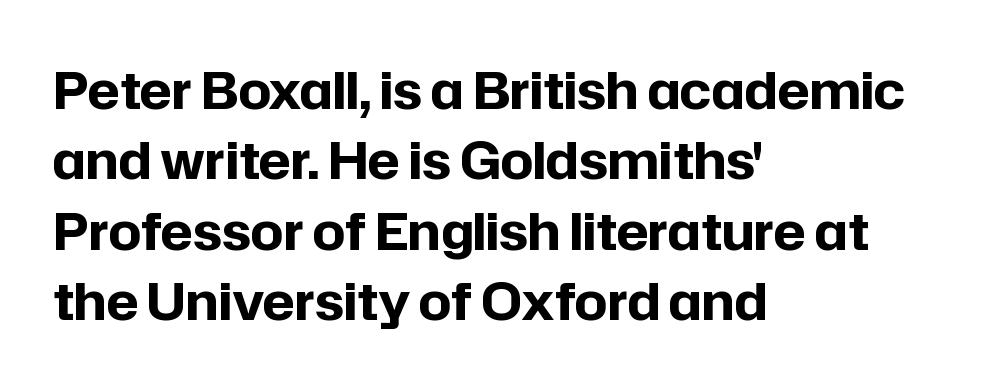
Chunky letters — that's bold for sure. You can tell from the bare stems that sans-serif type was used. Normally led — the rows are evenly, conventionally spaced. Does the lettering tilt? It doesn't — this is upright.
